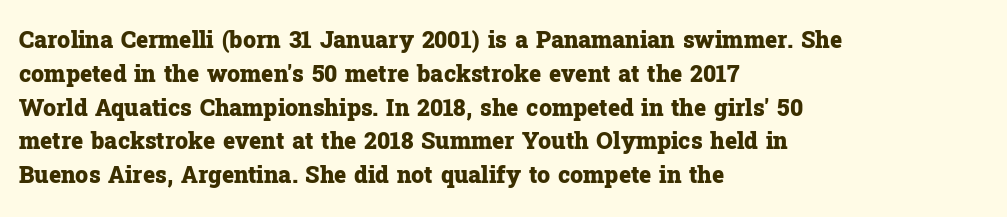
The image shows 23 px bold type, upright; set left-aligned, normal line spacing (1.47x), normal letter spacing, not underlined.
